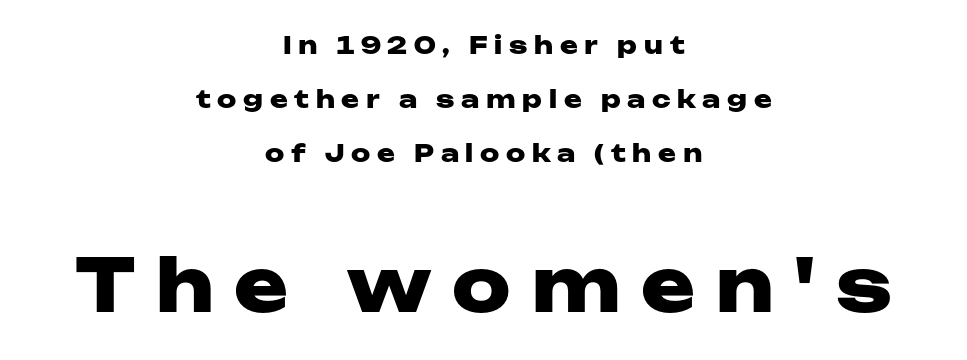
The image shows 73 px heavy, wide sans-serif type, upright; set centered, loose line spacing (2.24x), unusually wide letter spacing (+0.28 em), not underlined; the second (bottom) block is 3.04x larger; low stroke contrast and a medium x-height.
